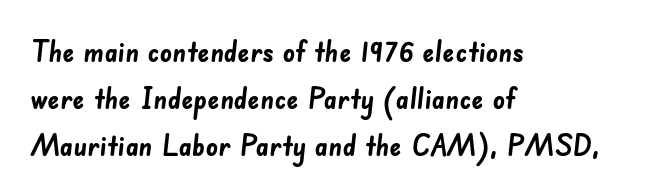
Q: Is the text bold? A: Yes.
Q: Is the typeface a serif or a sans-serif typeface? A: Sans-serif.
Q: Is the text underlined? A: No.
Q: How is the paragraph aligned? A: Left-aligned.
Q: Is the spacing between letters normal or unusually wide? A: Normal.
Q: Is the spacing between lines tight, normal or loose? A: Normal.
Q: Width (condensed, normal, or wide)? A: Normal.
Q: Stroke contrast? A: Low.
Q: x-height? A: Small.
Q: Monospaced? A: No.
